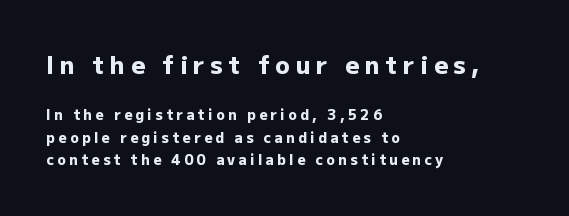
Nobody drew a line under any word here. Vertically, the passage feels balanced, rows spaced as you'd expect. Letter spacing: wide. The passage shown begins with its larger block and ends with its smaller one. The axis of the letterforms is exactly vertical. Notice how thick the strokes are: this is what a full bold looks like.
